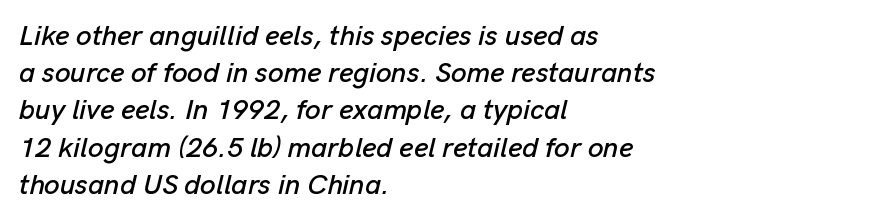
The image shows 28 px text type, italic (leaning right); set left-aligned, normal line spacing (1.33x), normal letter spacing, not underlined; low stroke contrast and a medium x-height.
